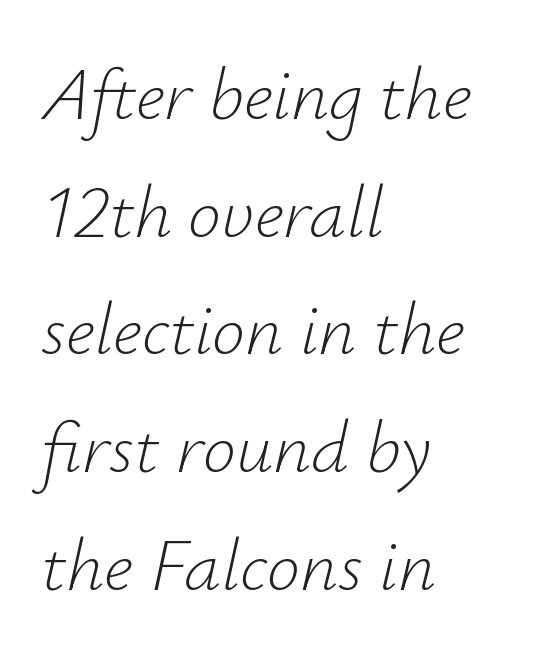
Q: Is the text bold? A: No.
Q: Is the text italic (slanted)? A: Yes, it leans right by about 12 degrees.
Q: Is the text underlined? A: No.
Q: How is the paragraph aligned? A: Left-aligned.
Q: Is the spacing between letters normal or unusually wide? A: Normal.
Q: Is the spacing between lines tight, normal or loose? A: Normal.
Q: Width (condensed, normal, or wide)? A: Normal.
Q: Stroke contrast? A: Low.
Q: x-height? A: Small.
Q: Monospaced? A: No.
